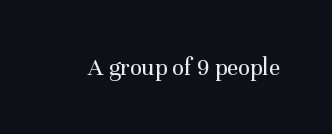
The rendering keeps characters at their native spacing. The font sits on the lighter half of the weight spectrum, regular included. Quick note: underline off. Is there any slant? The stems are plumb.
